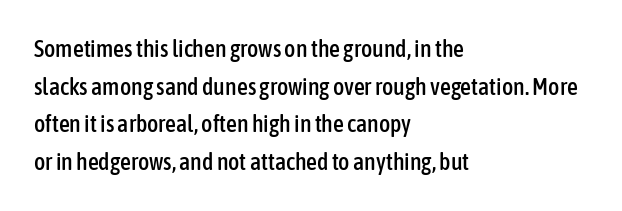
The image shows 24 px text type, upright; set left-aligned, normal line spacing (1.57x), normal letter spacing, not underlined.
